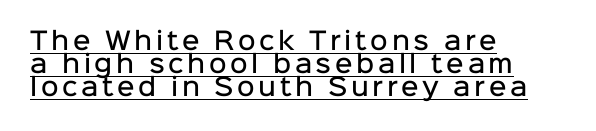
{"italic": "no", "bold": "semi", "underline": "yes", "align": "left", "line_spacing": "tight", "line_spacing_ratio": 0.95, "glyph_px": 24}
